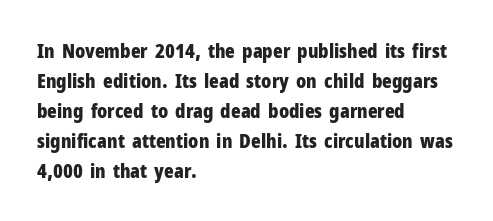
Q: Is the text bold? A: Yes.
Q: Is the text italic (slanted)? A: No, it is upright.
Q: Is the text underlined? A: No.
Q: How is the paragraph aligned? A: Left-aligned.
Q: Is the spacing between letters normal or unusually wide? A: Normal.
Q: Is the spacing between lines tight, normal or loose? A: Normal.
